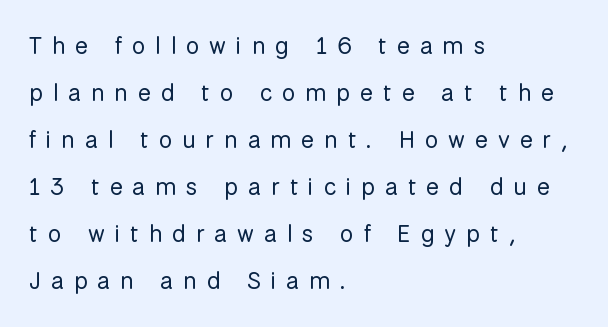
Q: Is the text bold? A: No.
Q: Is the text italic (slanted)? A: No, it is upright.
Q: Is the text underlined? A: No.
Q: How is the paragraph aligned? A: Left-aligned.
Q: Is the spacing between letters normal or unusually wide? A: Unusually wide.
Q: Is the spacing between lines tight, normal or loose? A: Loose.
